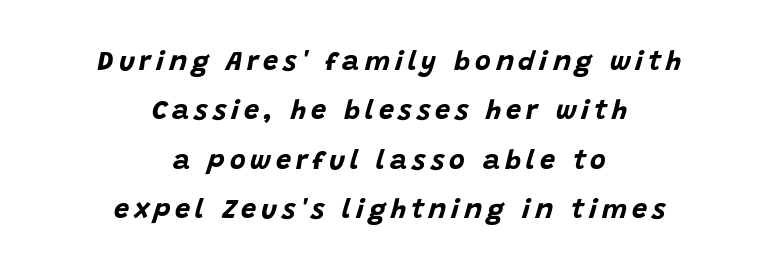
Q: Is the text bold? A: Yes.
Q: Is the text italic (slanted)? A: Yes, it leans right by about 15 degrees.
Q: Is the text underlined? A: No.
Q: How is the paragraph aligned? A: Centered.
